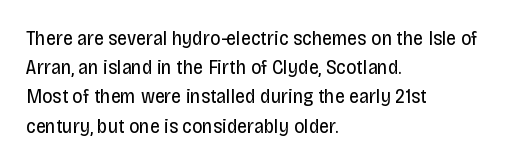
{"italic": "no", "bold": "no", "underline": "no", "align": "left", "line_spacing": "normal", "line_spacing_ratio": 1.46, "letter_spacing": "normal", "letter_spacing_em": 0.0, "glyph_px": 20}
